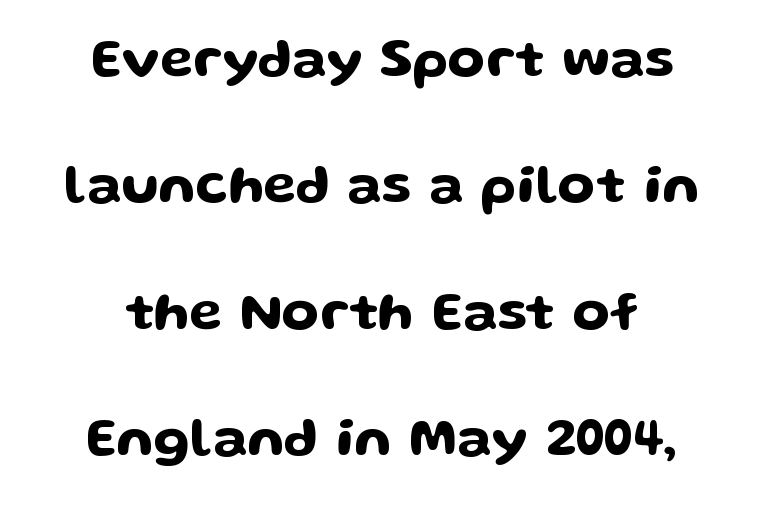
{"serif": "no", "italic": "no", "width": "wide", "stroke_contrast": "low", "x_height": "medium", "monospaced": "no", "underline": "no", "line_spacing": "loose", "line_spacing_ratio": 2.34, "letter_spacing": "normal", "letter_spacing_em": 0.0, "glyph_px": 54}
